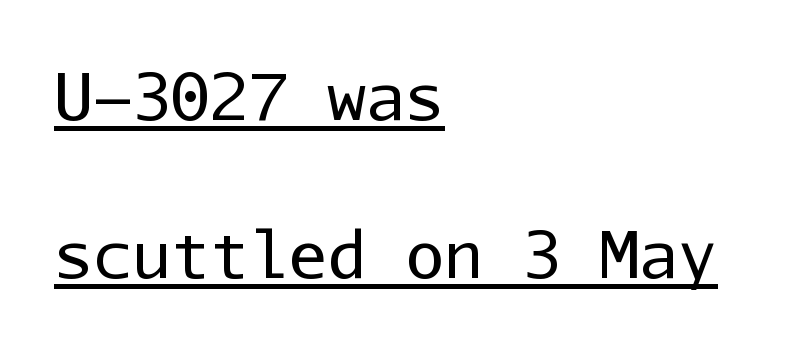
The image shows 65 px regular-weight sans-serif type, upright, monospaced; set left-aligned, loose line spacing (2.43x), normal letter spacing, underlined; low stroke contrast and a medium x-height.
